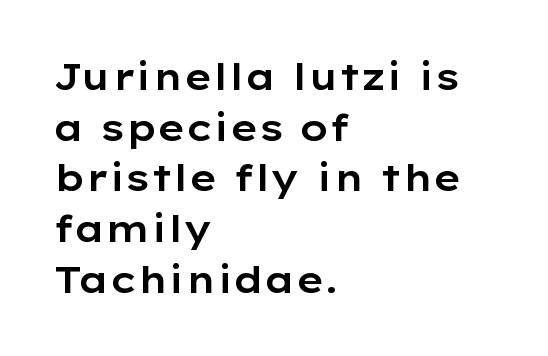
Q: Is the text italic (slanted)? A: No, it is upright.
Q: Is the typeface a serif or a sans-serif typeface? A: Sans-serif.
Q: Is the text underlined? A: No.
Q: How is the paragraph aligned? A: Left-aligned.
Q: Is the spacing between letters normal or unusually wide? A: Normal.
Q: Is the spacing between lines tight, normal or loose? A: Normal.
Q: Width (condensed, normal, or wide)? A: Wide.
Q: Stroke contrast? A: Low.
Q: x-height? A: Medium.
Q: Monospaced? A: No.
